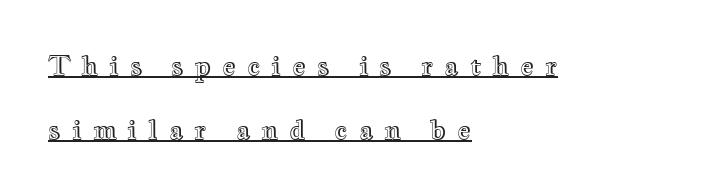
Observe the wide spacing: letters keep a clear distance from each other. Quick note: not italic, upright. A great deal of white space separates one row of letters from the next. The string is rendered with underlining switched on. Teacher's note: observe the even left margin — that is flush-left alignment.
